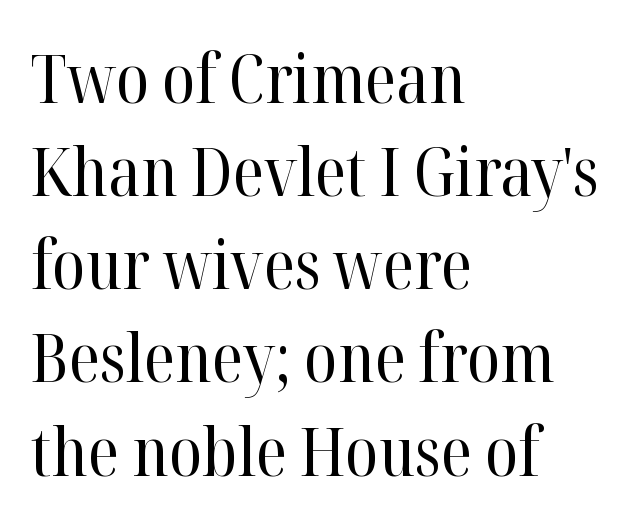
Q: Is the text bold? A: No.
Q: Is the text italic (slanted)? A: No, it is upright.
Q: Is the typeface a serif or a sans-serif typeface? A: Serif.
Q: Is the text underlined? A: No.
Q: How is the paragraph aligned? A: Left-aligned.
Q: Is the spacing between letters normal or unusually wide? A: Normal.
Q: Is the spacing between lines tight, normal or loose? A: Normal.
Q: Width (condensed, normal, or wide)? A: Normal.
Q: Stroke contrast? A: High.
Q: x-height? A: Medium.
Q: Monospaced? A: No.
